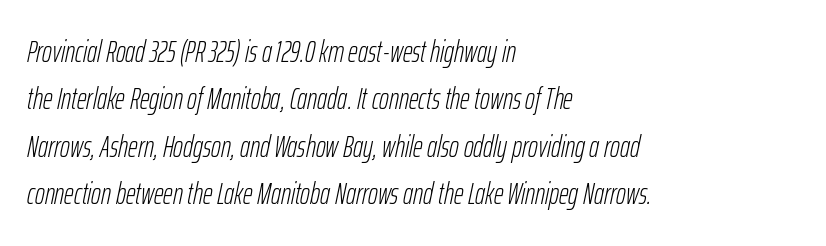
The image shows 30 px light, condensed type, italic (leaning right); set left-aligned, normal line spacing (1.58x), normal letter spacing, not underlined; low stroke contrast and a medium x-height.
